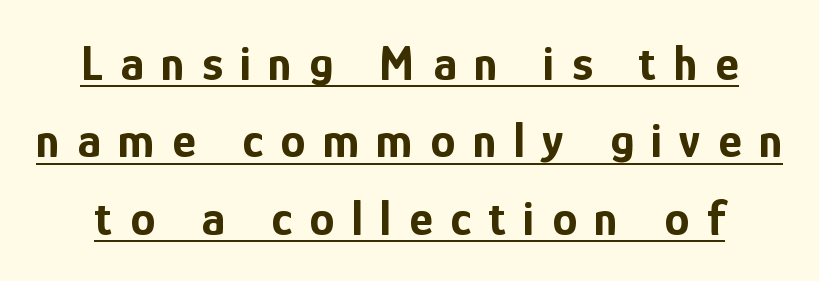
The image shows 50 px bold, condensed sans-serif type, upright; set normal line spacing (1.55x), unusually wide letter spacing (+0.35 em), underlined; low stroke contrast and a medium x-height.
